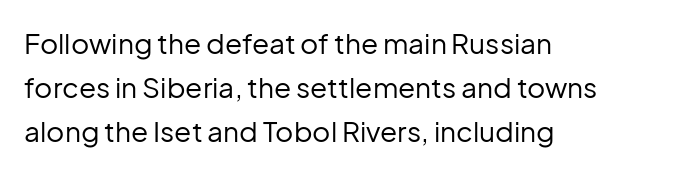
Horizontal alignment here is leftward, the default for most running prose. These lines were composed using upright roman letters. Proportional: the letters do not fall into vertical columns. Between one letter and the next there's only the usual sliver of space. The typeface has the unassuming heft of standard copy or less. The baseline area is clear.
